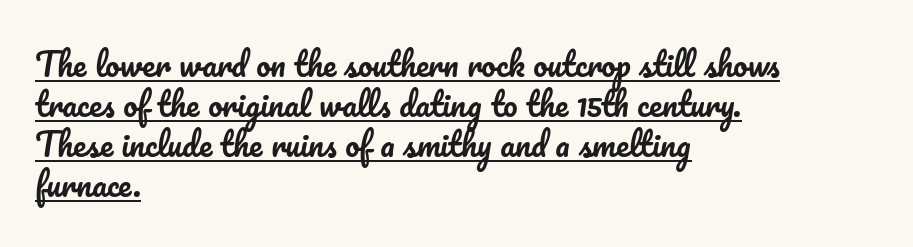
A typesetter would call this leading conventional body-copy spacing. This sample has the flowing, uneven cadence of proportional lettering. Has an underline been added? It has.
